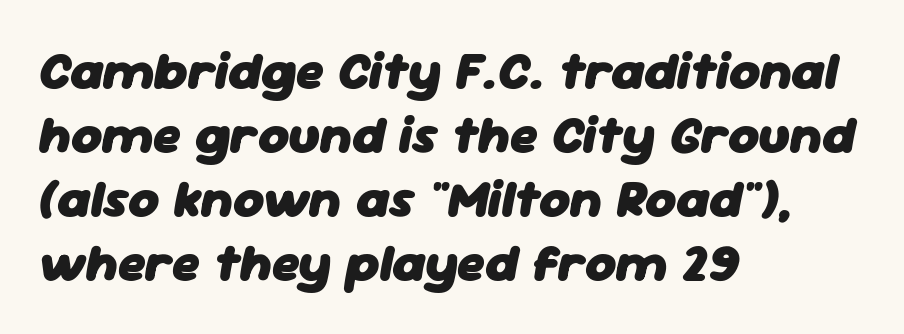
In CSS terms this would be text-align: left. The font is running at its bold setting. Tracking here is standard; glyphs follow each other at the usual distance. Does the lettering tilt? It does — this is italic. The gap between lines stays unmarked. This sample has the flowing, uneven cadence of proportional lettering.
